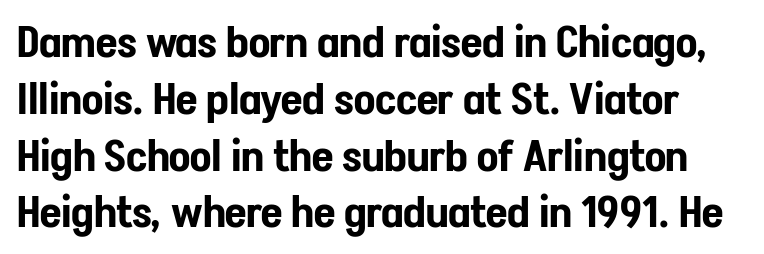
The passage shown is not underscored anywhere. A typesetter would label this face a sans. Tall strokes in this sample are plumb rather than angled. Glyph-to-glyph distance matches everyday printed text.
